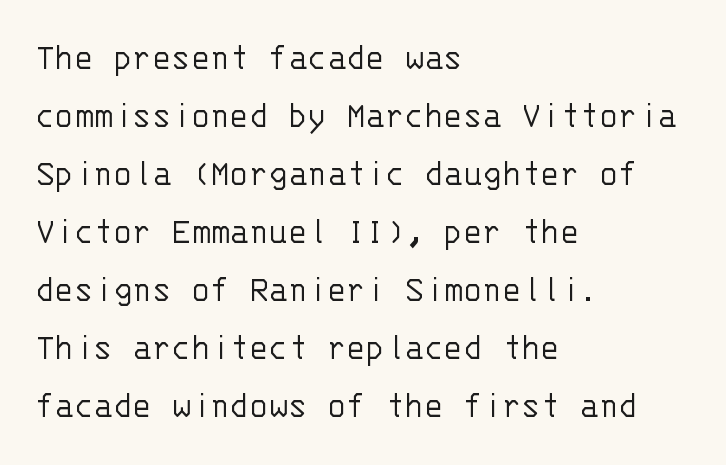
The image shows 40 px light sans-serif type, upright, monospaced; set left-aligned, normal line spacing (1.45x), normal letter spacing, not underlined; low stroke contrast and a large x-height.
